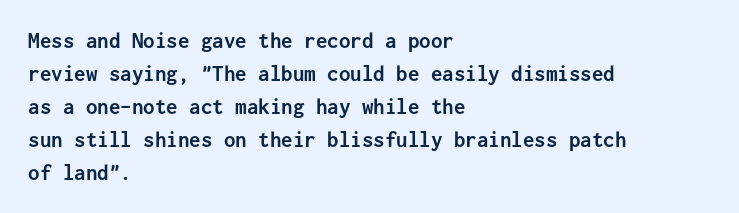
The image shows 23 px bold type, upright; set left-aligned, normal line spacing (1.43x), normal letter spacing, not underlined.
